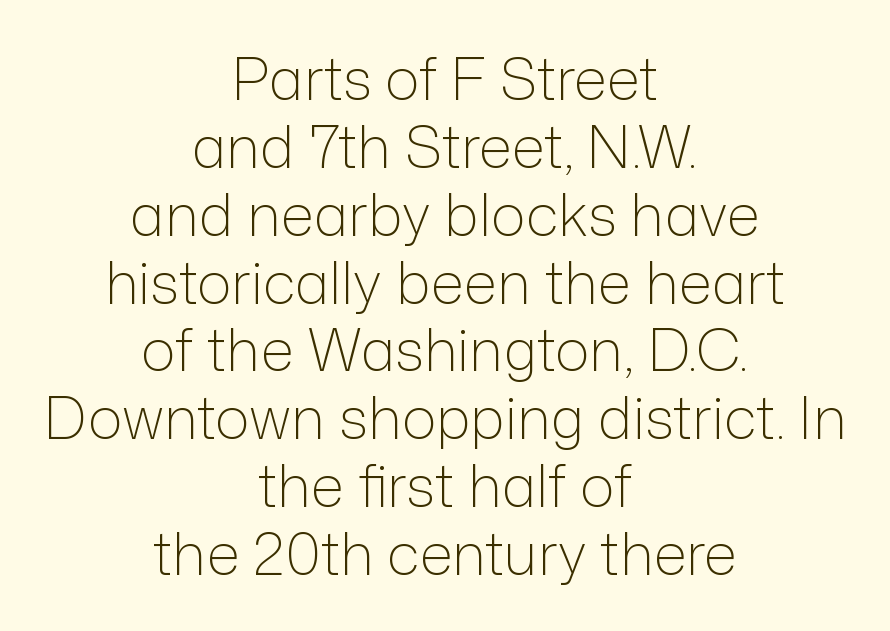
The image shows 58 px light sans-serif type, upright; set centered, line spacing 1.17x, normal letter spacing, not underlined; low stroke contrast and a medium x-height.
